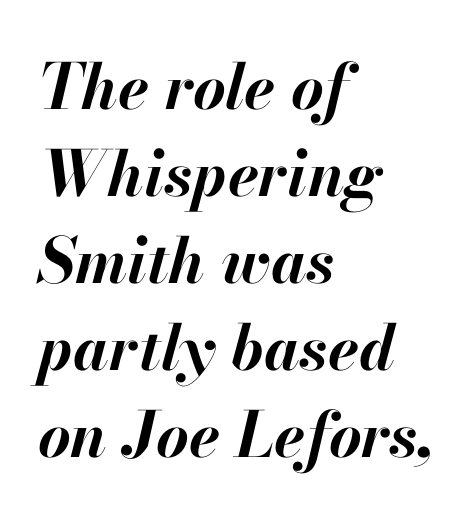
{"italic": "yes", "lean": "right", "slant_degrees": 13, "bold": "yes", "weight": "bold", "width": "normal", "stroke_contrast": "high", "x_height": "small", "monospaced": "no", "underline": "no", "align": "left", "line_spacing": "normal", "line_spacing_ratio": 1.38, "letter_spacing": "normal", "letter_spacing_em": 0.0, "glyph_px": 63}
